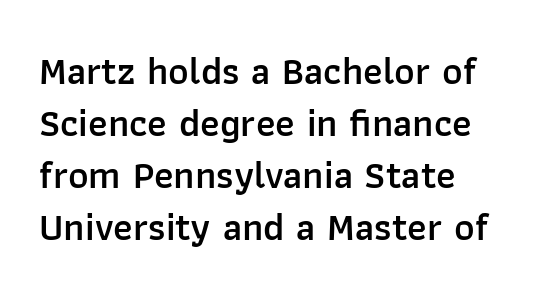
In terms of letterform style, serifs are entirely absent. The rendering keeps characters at their native spacing. Whoever set this chose a conventional vertical rhythm. Horizontal alignment here is leftward, the default for most running prose.
